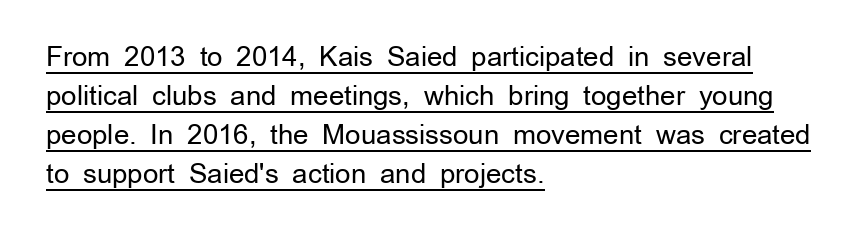
Is the block centered? No — it sits flush against the left margin. In terms of posture, this sample is upright. The weight would be labelled regular, book, light, or lighter still. This sample uses plain, unmodified letter spacing. In designer terms, the underline attribute is active on this setting.
